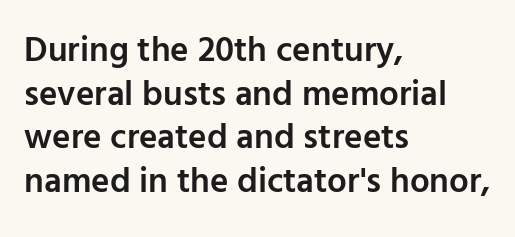
{"serif": "no", "italic": "no", "bold": "semi", "weight": "semibold", "width": "normal", "stroke_contrast": "low", "x_height": "medium", "monospaced": "no", "underline": "no", "align": "left", "line_spacing": "normal", "line_spacing_ratio": 1.25, "letter_spacing": "normal", "letter_spacing_em": 0.0, "glyph_px": 35}
